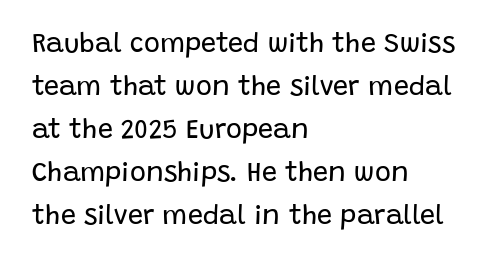
The image shows 27 px text type, upright; set left-aligned, normal line spacing (1.59x), normal letter spacing, not underlined.
